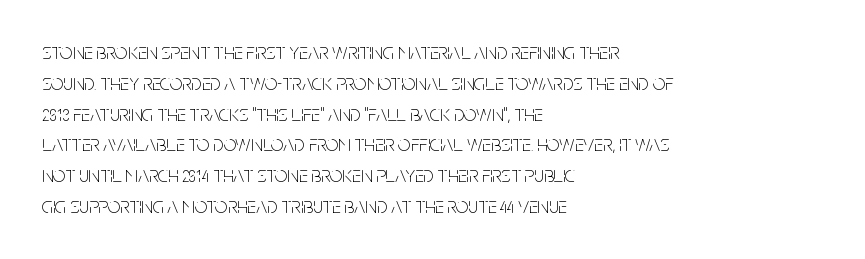
The image shows 22 px text type, upright; set left-aligned, normal line spacing (1.4x), normal letter spacing, not underlined.
